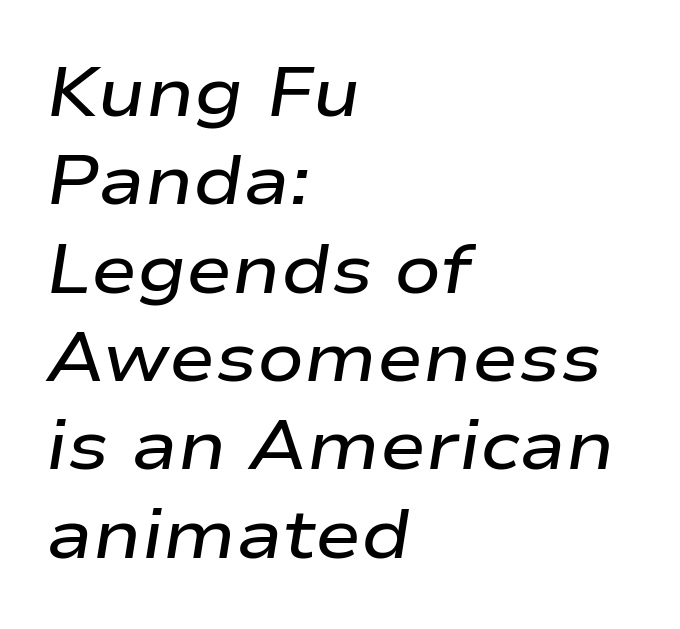
Q: Is the text bold? A: Semi-bold.
Q: Is the text italic (slanted)? A: Yes, it leans right by about 9 degrees.
Q: Is the text underlined? A: No.
Q: How is the paragraph aligned? A: Left-aligned.
Q: Is the spacing between letters normal or unusually wide? A: Normal.
Q: Is the spacing between lines tight, normal or loose? A: Normal.
Q: Width (condensed, normal, or wide)? A: Wide.
Q: Stroke contrast? A: Low.
Q: x-height? A: Medium.
Q: Monospaced? A: No.
